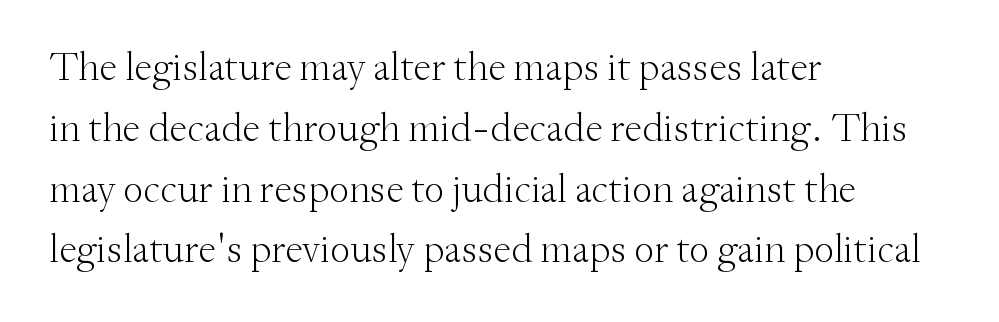
Here the glyphs are tracked normally, forming tight word shapes. Heft: none added — not bold. Upright lettering throughout. Which margin do the lines hug? The left one — the right edge is uneven. This sample has the flowing, uneven cadence of proportional lettering.
